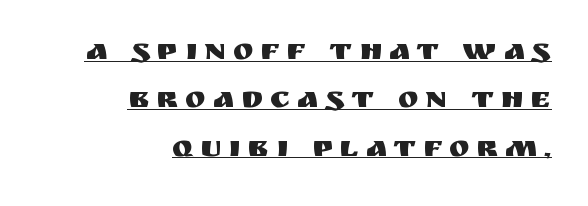
{"serif": "no", "italic": "no", "width": "normal", "stroke_contrast": "medium", "x_height": "large", "monospaced": "no", "underline": "yes", "align": "right", "line_spacing": "normal", "line_spacing_ratio": 1.56, "letter_spacing": "wide", "letter_spacing_em": 0.22, "glyph_px": 31}
